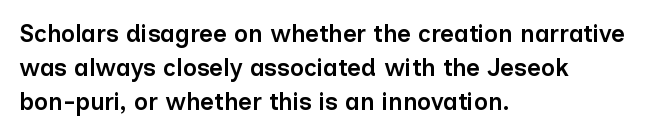
Bold? Not quite — semibold, heavier than regular but stopping short. Caption: standard tracking, unaltered. The setting favours the left margin, as ordinary paragraphs usually do. Leading matches the norm, producing a regular column. If you drew a line through each stem, it would be perfectly vertical. Bare-footed words on every line.
